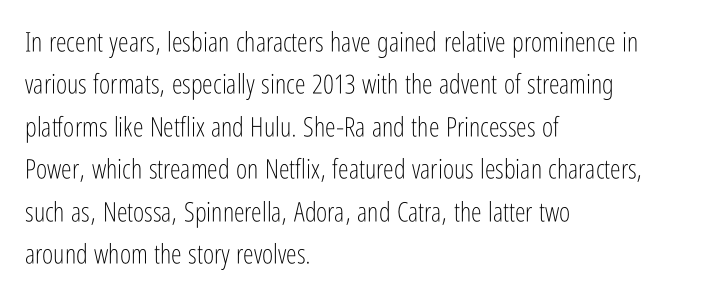
Q: Is the text bold? A: No.
Q: Is the text italic (slanted)? A: No, it is upright.
Q: Is the text underlined? A: No.
Q: How is the paragraph aligned? A: Left-aligned.
Q: Is the spacing between letters normal or unusually wide? A: Normal.
Q: Is the spacing between lines tight, normal or loose? A: Normal.
